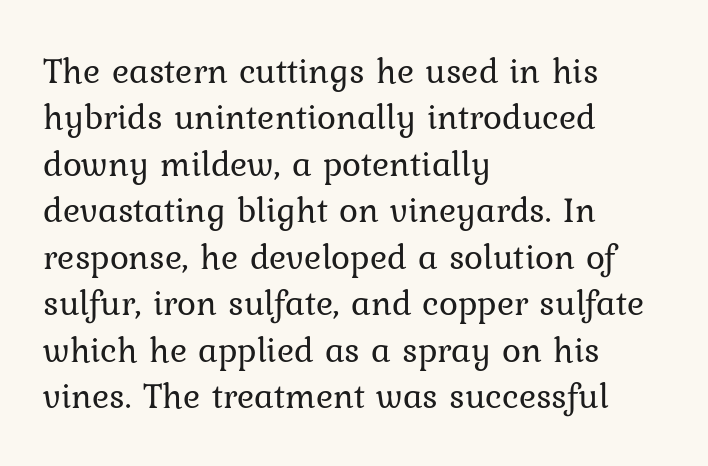
These lines were composed using upright roman letters. Do the characters align in a grid? No, the font is proportional. The font family rendered here belongs to the serif group. No heavy texture on the line: the type isn't bold. Rows of type keep a routine distance in the vertical direction. Tracking here is standard; glyphs follow each other at the usual distance.
